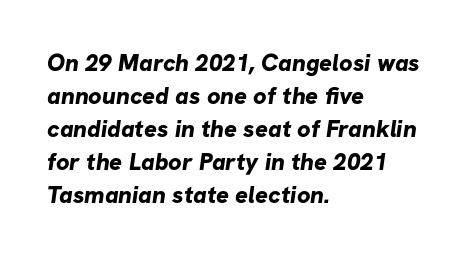
{"bold": "yes", "underline": "no", "align": "left", "line_spacing": "normal", "line_spacing_ratio": 1.38, "letter_spacing": "normal", "letter_spacing_em": 0.0, "glyph_px": 24}
